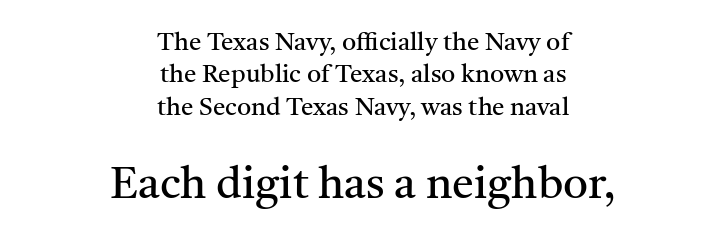
Q: Is the text bold? A: No.
Q: Is the text italic (slanted)? A: No, it is upright.
Q: Is the typeface a serif or a sans-serif typeface? A: Serif.
Q: Is the text underlined? A: No.
Q: How is the paragraph aligned? A: Centered.
Q: Is the spacing between letters normal or unusually wide? A: Normal.
Q: Is the spacing between lines tight, normal or loose? A: Normal.
Q: Which block of text is set in a larger size, the first (top) or the second (bottom)? A: The second (bottom) one.
Q: Width (condensed, normal, or wide)? A: Normal.
Q: Stroke contrast? A: Medium.
Q: x-height? A: Medium.
Q: Monospaced? A: No.
